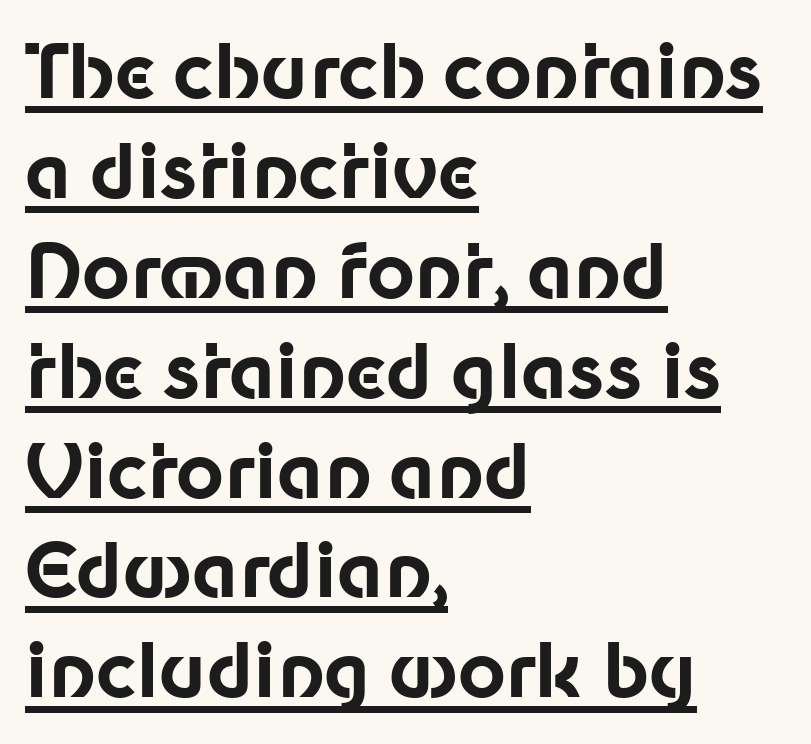
The typesetter has applied underlining to the passage shown. A typesetter would call this leading conventional body-copy spacing. You could not count columns in this text — the font is proportionally spaced. The letters stand upright; this is a roman face. Is the letter spacing exaggerated? No — it looks like the ordinary default. A classic flush-left, rag-right setting is used for this passage.
